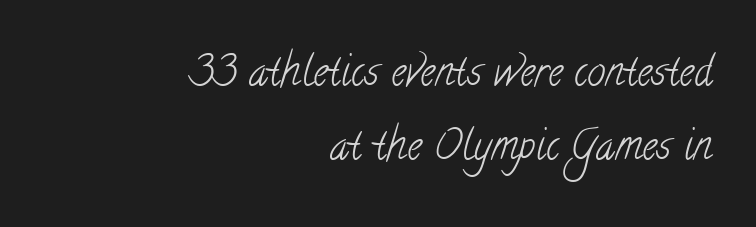
The typeface chosen for these lines features serifs. The string is rendered with underlining switched off. The typesetter chose a ragged-left arrangement here. Spacing between characters is what you'd get straight out of the box.
